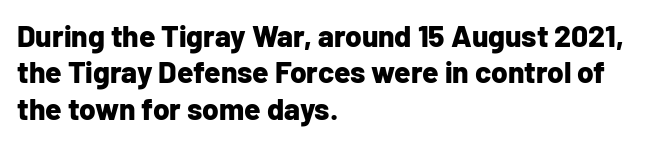
{"serif": "no", "italic": "no", "bold": "yes", "weight": "bold", "width": "normal", "stroke_contrast": "low", "x_height": "medium", "monospaced": "no", "underline": "no", "align": "left", "line_spacing_ratio": 1.21, "letter_spacing": "normal", "letter_spacing_em": 0.0, "glyph_px": 30}
